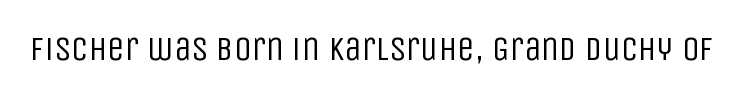
The image shows 35 px regular-weight, condensed sans-serif type, upright; set normal letter spacing, not underlined; low stroke contrast and a large x-height.
